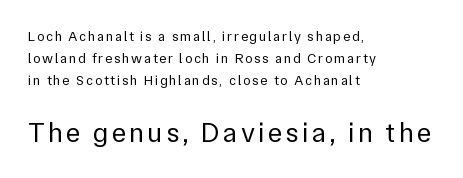
{"serif": "no", "italic": "no", "bold": "no", "weight": "regular", "width": "normal", "x_height": "medium", "monospaced": "no", "underline": "no", "align": "left", "line_spacing": "normal", "line_spacing_ratio": 1.57, "larger_block": "second", "size_ratio": 2.0, "glyph_px": 28}
